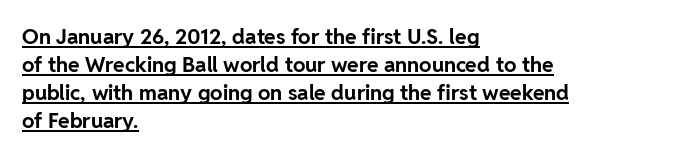
The image shows 21 px bold type, upright; set left-aligned, normal line spacing (1.33x), normal letter spacing, underlined.
